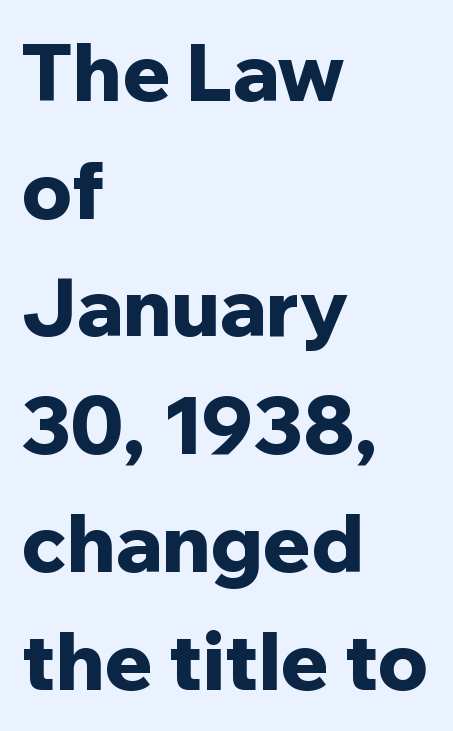
{"serif": "no", "italic": "no", "bold": "yes", "weight": "bold", "width": "normal", "stroke_contrast": "low", "x_height": "medium", "monospaced": "no", "underline": "no", "align": "left", "line_spacing": "normal", "line_spacing_ratio": 1.49, "letter_spacing": "normal", "letter_spacing_em": 0.0, "glyph_px": 79}
